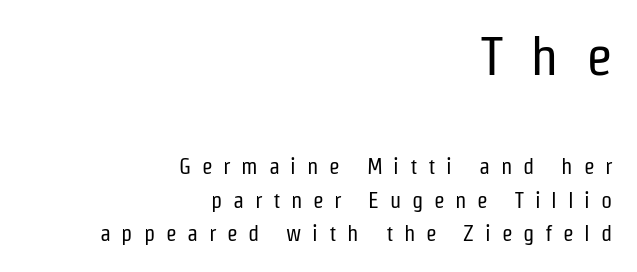
Regular leading. Honestly, there is no underline to notice here at all. Is this a sans? Yes — the strokes have no serifs. The designer gave the opening block more size than the closing block.
